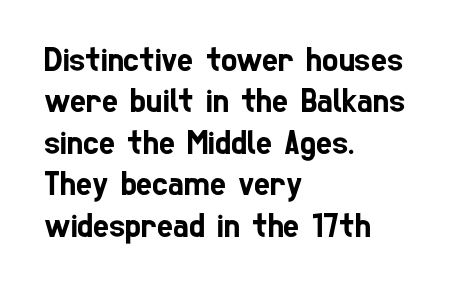
{"serif": "no", "width": "condensed", "stroke_contrast": "low", "x_height": "medium", "monospaced": "no", "underline": "no", "align": "left", "line_spacing_ratio": 1.22, "letter_spacing": "normal", "letter_spacing_em": 0.0, "glyph_px": 34}
